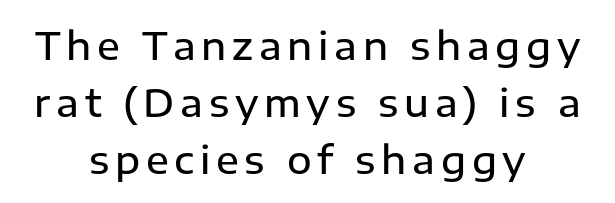
Q: Is the text bold? A: Semi-bold.
Q: Is the text italic (slanted)? A: No, it is upright.
Q: Is the typeface a serif or a sans-serif typeface? A: Sans-serif.
Q: Is the text underlined? A: No.
Q: How is the paragraph aligned? A: Centered.
Q: Is the spacing between lines tight, normal or loose? A: Normal.
Q: Width (condensed, normal, or wide)? A: Normal.
Q: Stroke contrast? A: Low.
Q: x-height? A: Medium.
Q: Monospaced? A: No.
